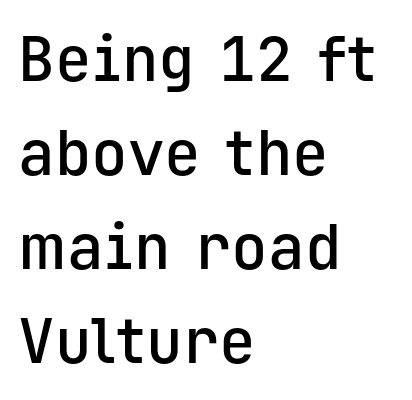
The image shows 61 px semibold sans-serif type, upright, monospaced; set left-aligned, normal line spacing (1.54x), normal letter spacing, not underlined; low stroke contrast and a medium x-height.
